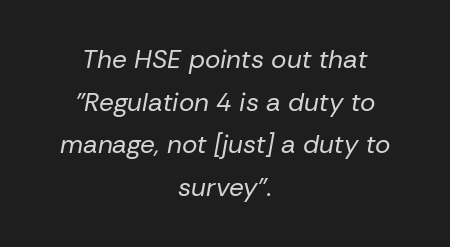
{"italic": "yes", "lean": "right", "slant_degrees": 10, "bold": "no", "underline": "no", "align": "center", "line_spacing": "normal", "line_spacing_ratio": 1.64, "letter_spacing": "normal", "letter_spacing_em": 0.0, "glyph_px": 26}
